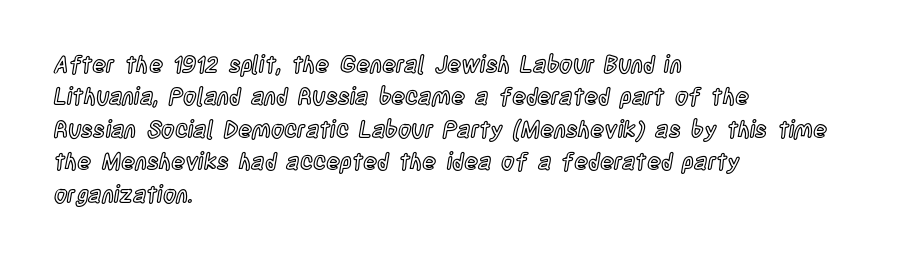
{"underline": "no", "align": "left", "line_spacing": "normal", "line_spacing_ratio": 1.41, "letter_spacing": "normal", "letter_spacing_em": 0.0, "glyph_px": 23}
